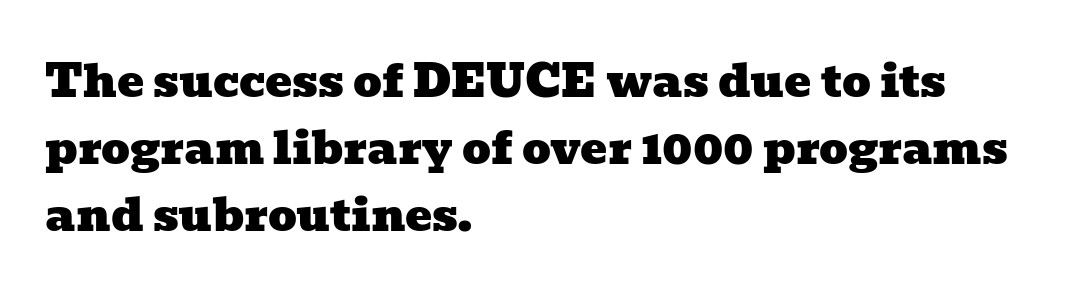
The image shows 45 px wide serif type; set left-aligned, normal line spacing (1.49x), normal letter spacing, not underlined; low stroke contrast and a medium x-height.
